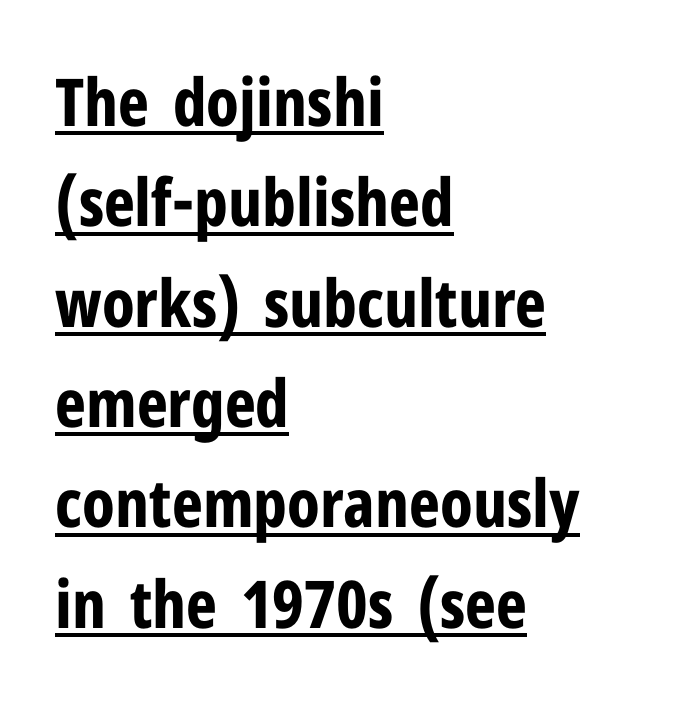
The image shows 66 px bold, condensed sans-serif type, upright; set left-aligned, normal line spacing (1.52x), normal letter spacing, underlined; low stroke contrast and a medium x-height.
